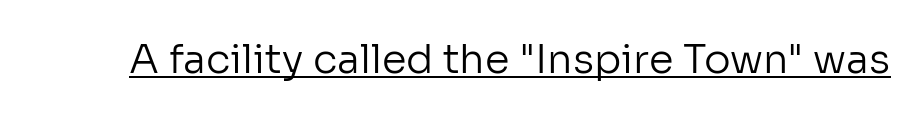
Nobody touched the tracking dial on this one. The axis of the letterforms is exactly vertical. This sample uses a sans-serif face. A baseline rule has been typeset under these characters. A typesetter would call this proportional, since set widths differ per character. The typesetting does not lean heavy: it is not bold.
